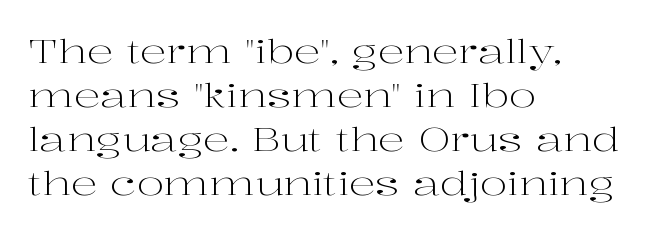
Q: Is the text bold? A: No.
Q: Is the text italic (slanted)? A: No, it is upright.
Q: Is the typeface a serif or a sans-serif typeface? A: Serif.
Q: Is the text underlined? A: No.
Q: How is the paragraph aligned? A: Left-aligned.
Q: Is the spacing between letters normal or unusually wide? A: Normal.
Q: Is the spacing between lines tight, normal or loose? A: Normal.
Q: Width (condensed, normal, or wide)? A: Wide.
Q: Stroke contrast? A: High.
Q: x-height? A: Medium.
Q: Monospaced? A: No.
